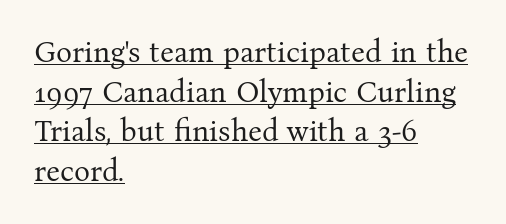
Q: Is the text bold? A: No.
Q: Is the text italic (slanted)? A: No, it is upright.
Q: Is the typeface a serif or a sans-serif typeface? A: Serif.
Q: Is the text underlined? A: Yes.
Q: How is the paragraph aligned? A: Left-aligned.
Q: Is the spacing between letters normal or unusually wide? A: Normal.
Q: Is the spacing between lines tight, normal or loose? A: Normal.
Q: Width (condensed, normal, or wide)? A: Normal.
Q: Stroke contrast? A: Medium.
Q: x-height? A: Medium.
Q: Monospaced? A: No.
